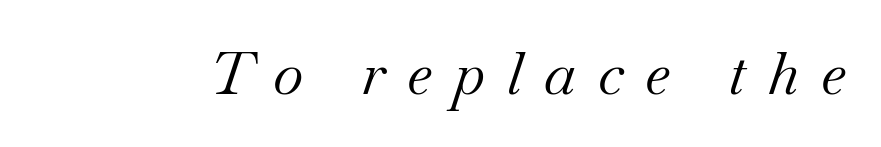
The image shows 59 px regular-weight serif type, italic (leaning right); set unusually wide letter spacing (+0.37 em), not underlined; medium stroke contrast and a small x-height.
